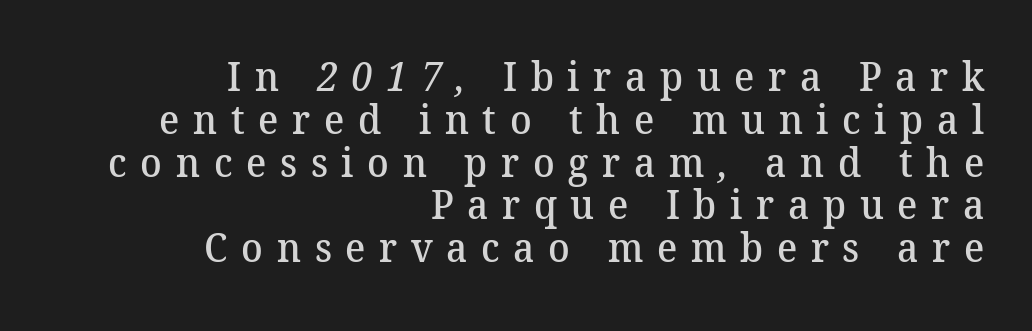
Q: Is the text bold? A: Semi-bold.
Q: Is the typeface a serif or a sans-serif typeface? A: Serif.
Q: Is the text underlined? A: No.
Q: How is the paragraph aligned? A: Right-aligned.
Q: Is the spacing between letters normal or unusually wide? A: Unusually wide.
Q: Is the spacing between lines tight, normal or loose? A: Tight.
Q: Width (condensed, normal, or wide)? A: Normal.
Q: Stroke contrast? A: Medium.
Q: x-height? A: Medium.
Q: Monospaced? A: No.
